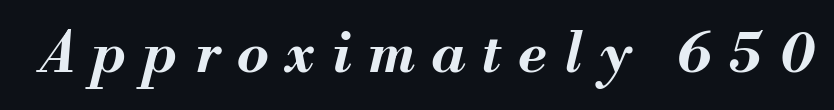
{"italic": "yes", "lean": "right", "slant_degrees": 13, "bold": "yes", "weight": "bold", "width": "normal", "stroke_contrast": "medium", "x_height": "small", "monospaced": "no", "underline": "no", "letter_spacing": "wide", "letter_spacing_em": 0.3, "glyph_px": 57}
